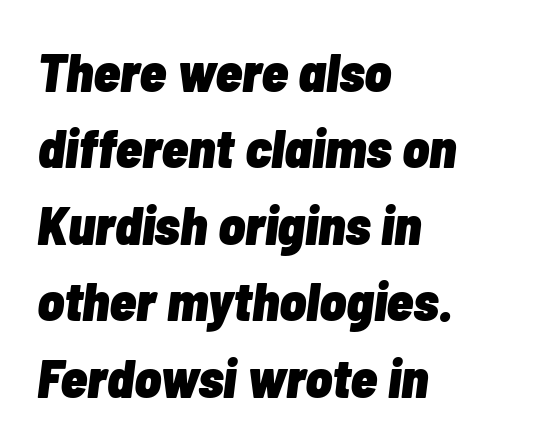
The image shows 55 px heavy, condensed type, italic (leaning right); set left-aligned, normal line spacing (1.39x), normal letter spacing, not underlined; low stroke contrast and a medium x-height.
